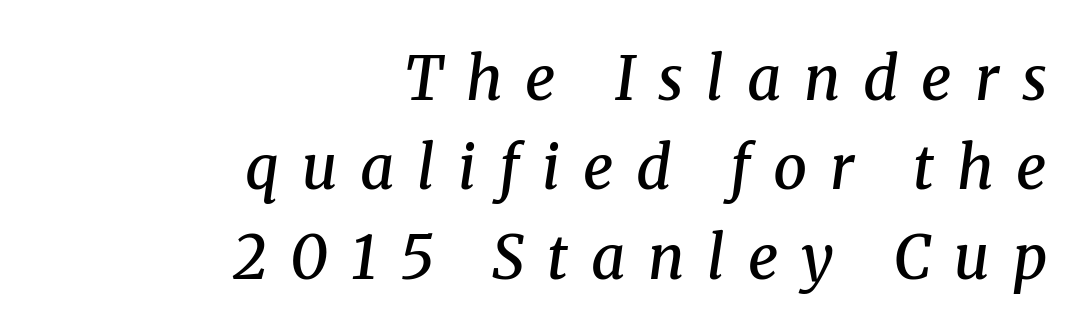
{"serif": "yes", "italic": "yes", "lean": "right", "slant_degrees": 8, "bold": "semi", "weight": "semibold", "width": "normal", "stroke_contrast": "medium", "x_height": "medium", "monospaced": "no", "underline": "no", "align": "right", "line_spacing": "normal", "line_spacing_ratio": 1.49, "letter_spacing": "wide", "letter_spacing_em": 0.38, "glyph_px": 60}
